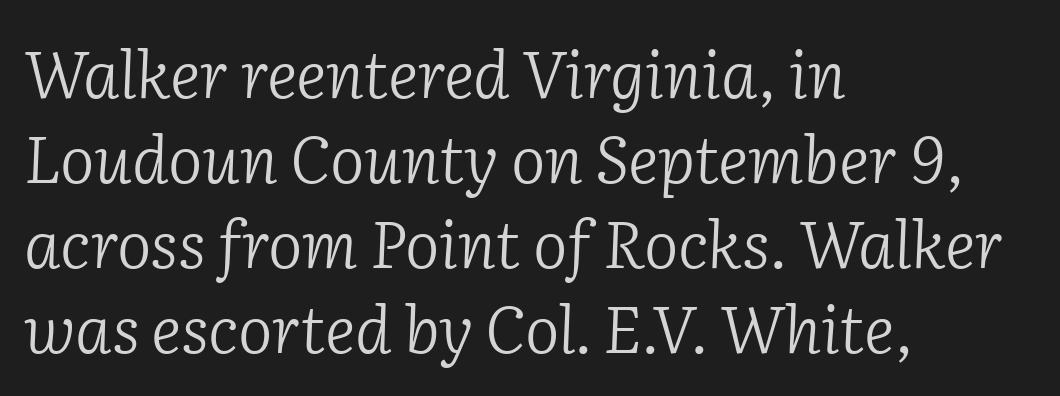
A typesetter would call this proportional, since set widths differ per character. Every character sits at an angle, as italics do. The face used here is rendered with its standard letterfit. These lines are composed in type with serifs. Rows of type keep a routine distance in the vertical direction.
